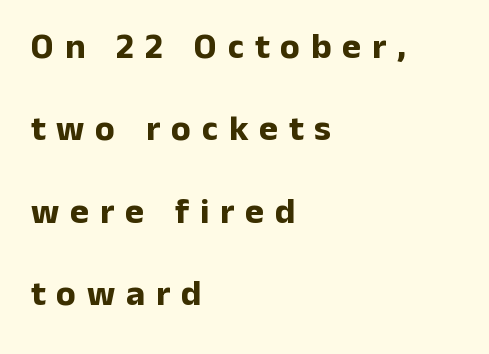
The image shows 36 px bold sans-serif type, upright; set left-aligned, loose line spacing (2.29x), unusually wide letter spacing (+0.3 em), not underlined; low stroke contrast and a medium x-height.
